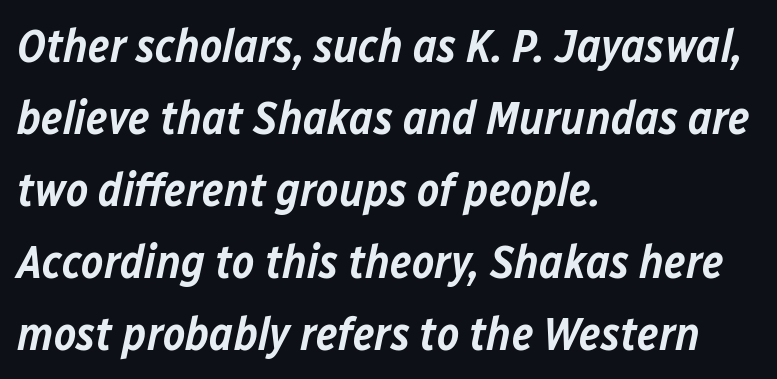
{"italic": "yes", "lean": "right", "slant_degrees": 12, "bold": "semi", "weight": "semibold", "width": "normal", "stroke_contrast": "low", "x_height": "medium", "monospaced": "no", "underline": "no", "align": "left", "line_spacing": "normal", "line_spacing_ratio": 1.53, "letter_spacing": "normal", "letter_spacing_em": 0.0, "glyph_px": 47}
